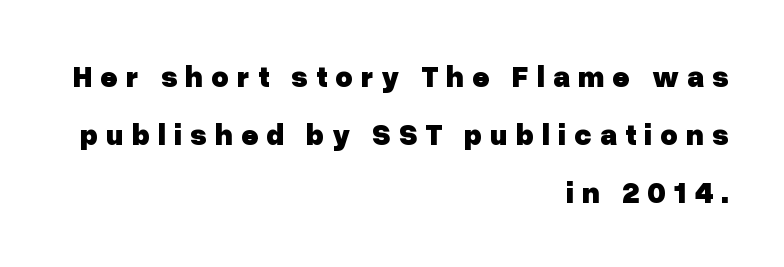
Line endings align vertically; line beginnings do not. Regarding serifs, this sample does without them. Do the characters align in a grid? No, the font is proportional. A dark, heavy texture on the line: the type is bold.
